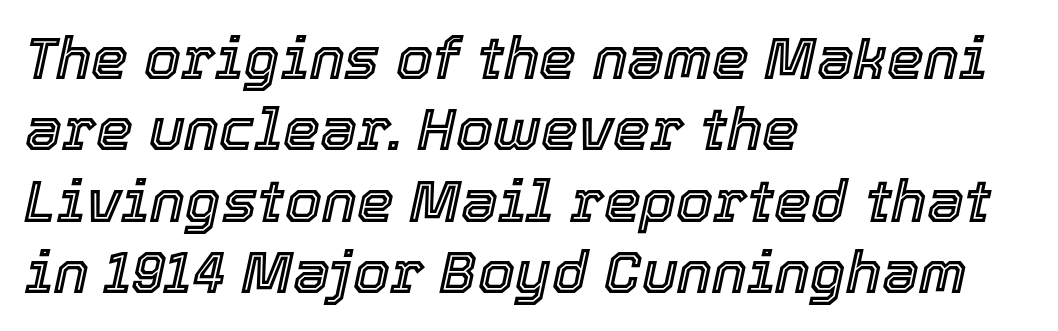
The text carries the slant typical of an italic or oblique font. Alignment: flush left. You could not count columns in this text — the font is proportionally spaced. The zone under the glyphs is completely vacant. This rendering leaves character spacing at its baseline value.
